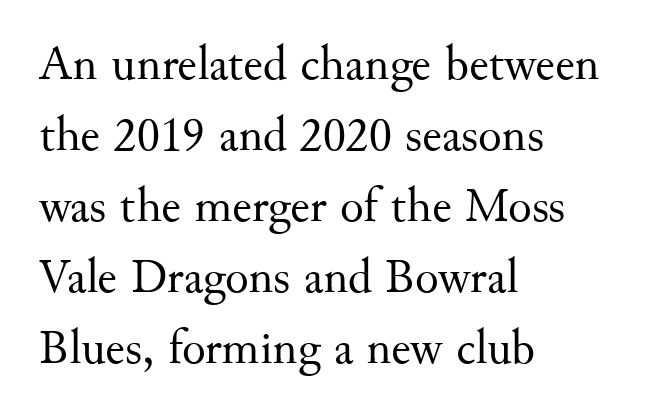
{"serif": "yes", "italic": "no", "bold": "no", "weight": "regular", "width": "normal", "stroke_contrast": "medium", "x_height": "small", "monospaced": "no", "underline": "no", "align": "left", "line_spacing": "normal", "line_spacing_ratio": 1.45, "letter_spacing": "normal", "letter_spacing_em": 0.0, "glyph_px": 49}
